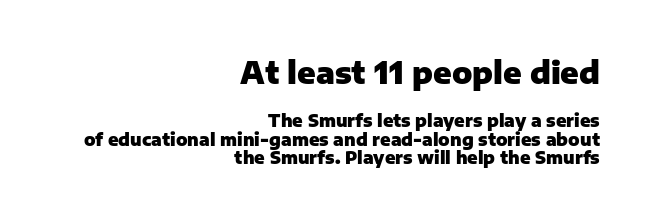
Q: Is the text bold? A: Yes.
Q: Is the text italic (slanted)? A: No, it is upright.
Q: Is the typeface a serif or a sans-serif typeface? A: Sans-serif.
Q: Is the text underlined? A: No.
Q: How is the paragraph aligned? A: Right-aligned.
Q: Is the spacing between letters normal or unusually wide? A: Normal.
Q: Is the spacing between lines tight, normal or loose? A: Tight.
Q: Which block of text is set in a larger size, the first (top) or the second (bottom)? A: The first (top) one.
Q: Width (condensed, normal, or wide)? A: Normal.
Q: Stroke contrast? A: Low.
Q: x-height? A: Medium.
Q: Monospaced? A: No.
